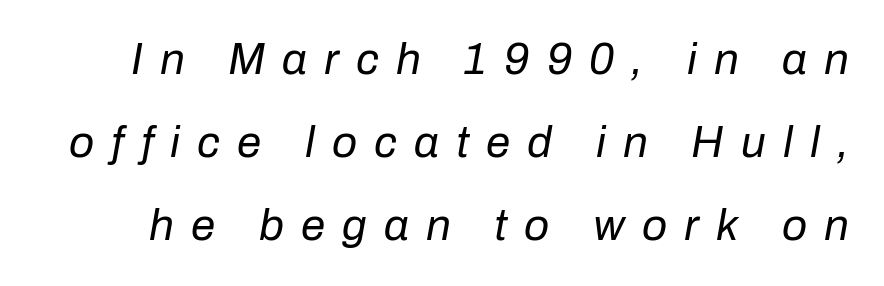
{"italic": "yes", "lean": "right", "slant_degrees": 10, "bold": "no", "weight": "regular", "width": "normal", "stroke_contrast": "low", "x_height": "medium", "monospaced": "no", "underline": "no", "line_spacing_ratio": 1.89, "letter_spacing": "wide", "letter_spacing_em": 0.39, "glyph_px": 44}
